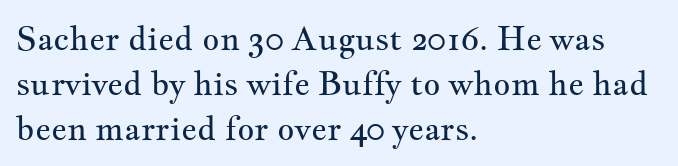
You can tell from the footed stems that serif type was used. The lines sit at an ordinary, default distance from one another. The rag falls on the right side of this text block. No extra tracking has been applied to these lines. The specimen reads as upright at a glance. A typesetter would call this proportional, since set widths differ per character.
